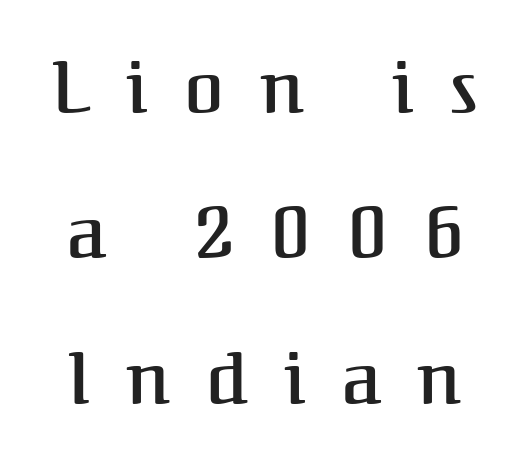
{"serif": "yes", "italic": "no", "width": "normal", "stroke_contrast": "medium", "x_height": "medium", "monospaced": "no", "underline": "no", "line_spacing": "loose", "line_spacing_ratio": 2.02, "letter_spacing": "wide", "letter_spacing_em": 0.5, "glyph_px": 72}
